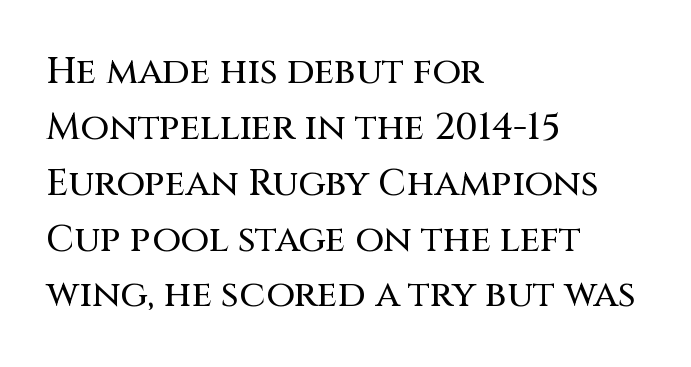
There is no visible air inserted between adjacent glyphs. Descenders hang freely into open space. What's the leading like? Ordinary, nothing unusual. Line beginnings align vertically; line endings do not. When letters stand straight like this, we call the style roman or upright.
